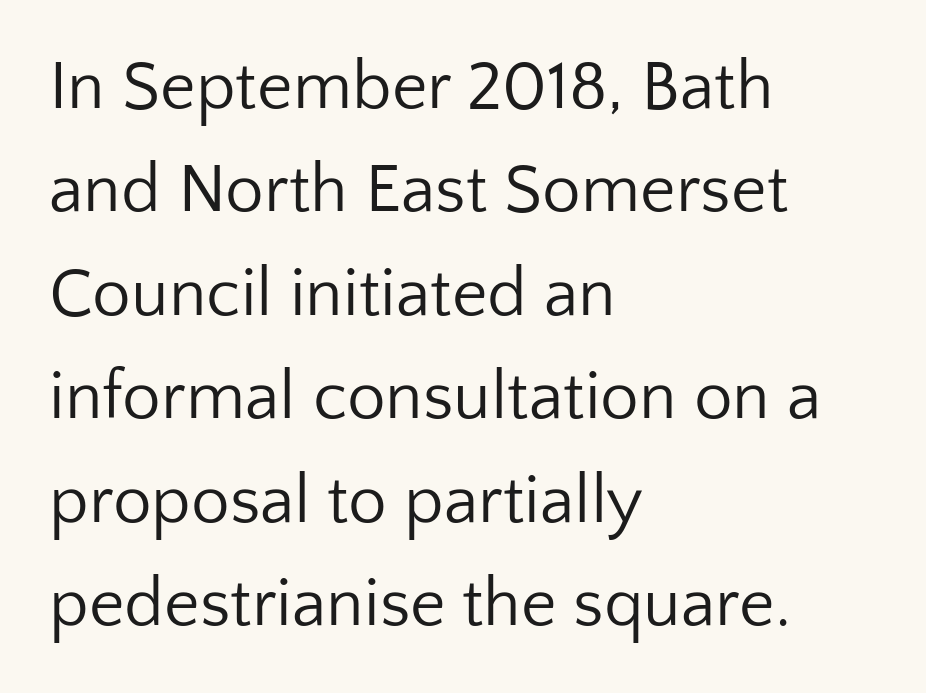
Q: Is the text bold? A: No.
Q: Is the text italic (slanted)? A: No, it is upright.
Q: Is the typeface a serif or a sans-serif typeface? A: Sans-serif.
Q: Is the text underlined? A: No.
Q: How is the paragraph aligned? A: Left-aligned.
Q: Is the spacing between letters normal or unusually wide? A: Normal.
Q: Is the spacing between lines tight, normal or loose? A: Normal.
Q: Width (condensed, normal, or wide)? A: Normal.
Q: Stroke contrast? A: Low.
Q: x-height? A: Medium.
Q: Monospaced? A: No.
